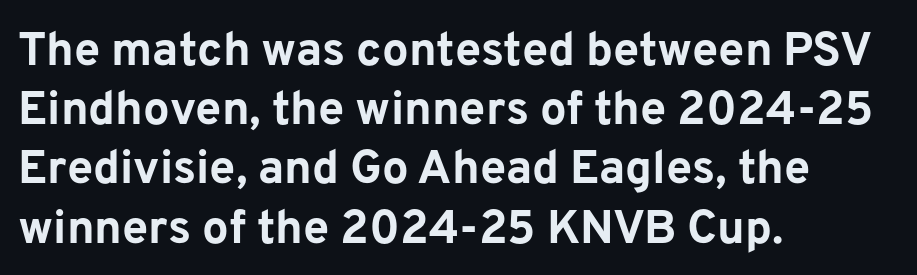
The lines are quadded left. These lines were composed using upright roman letters. In terms of letterspacing, this is plain default setting. Looks like regular typesetting: each glyph gets only the width it needs. Regarding leading, the lines here are spaced in the standard way. A bare baseline throughout the passage.
